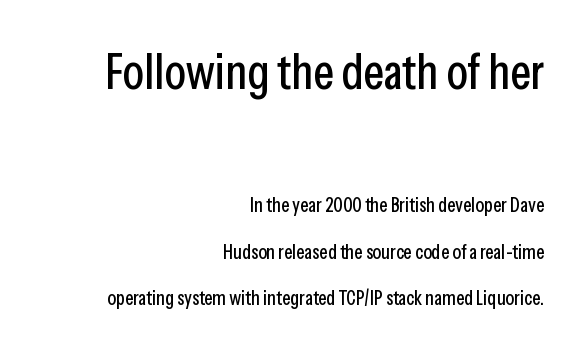
{"serif": "no", "italic": "no", "width": "condensed", "stroke_contrast": "low", "x_height": "medium", "monospaced": "no", "underline": "no", "align": "right", "line_spacing": "loose", "line_spacing_ratio": 2.31, "letter_spacing": "normal", "letter_spacing_em": 0.0, "larger_block": "first", "size_ratio": 2.45, "glyph_px": 49}
